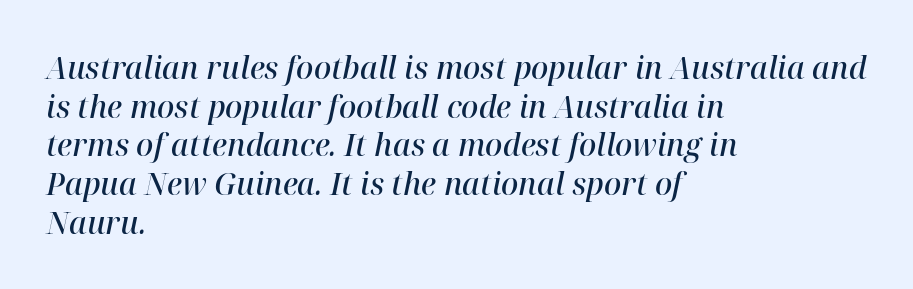
{"serif": "yes", "italic": "yes", "lean": "right", "slant_degrees": 12, "bold": "semi", "weight": "semibold", "width": "normal", "stroke_contrast": "high", "x_height": "medium", "monospaced": "no", "underline": "no", "align": "left", "line_spacing": "normal", "line_spacing_ratio": 1.29, "letter_spacing": "normal", "letter_spacing_em": 0.0, "glyph_px": 30}
